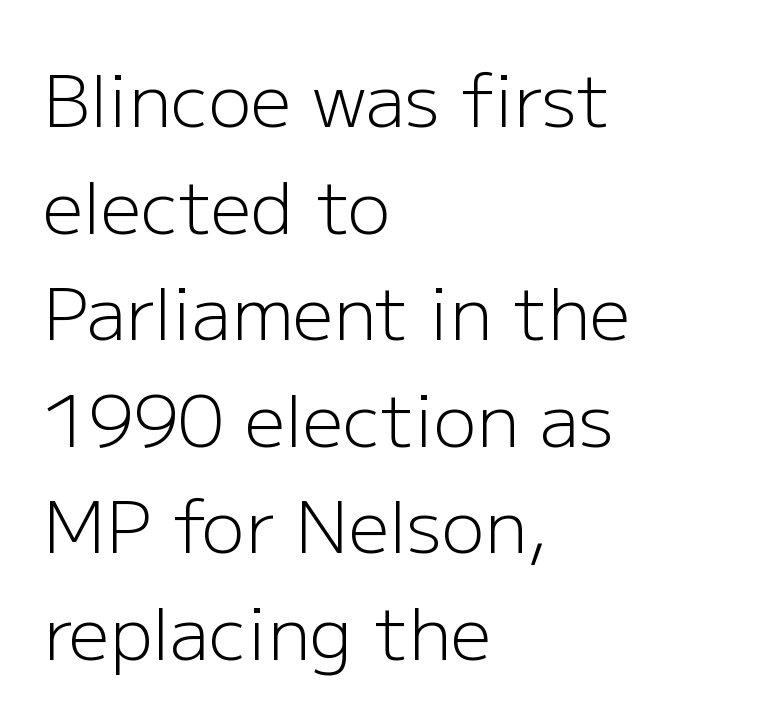
The image shows 72 px light sans-serif type, upright; set left-aligned, normal line spacing (1.48x), normal letter spacing, not underlined; low stroke contrast and a medium x-height.
